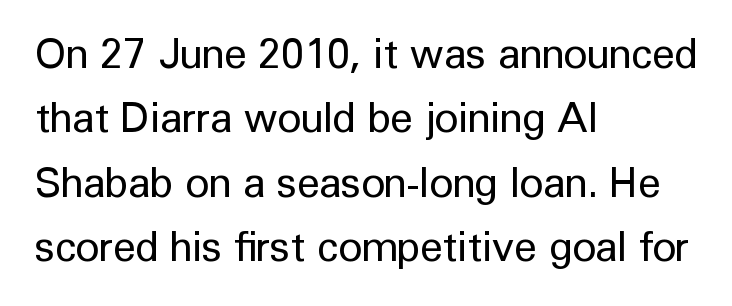
Font category for this specimen: sans-serif. The weight tops out at a normal text grade. Notice how the passage keeps a crisp vertical edge on the left only. Italic? Not at all — the glyphs are vertical. Interline gaps are of average width in this sample.
